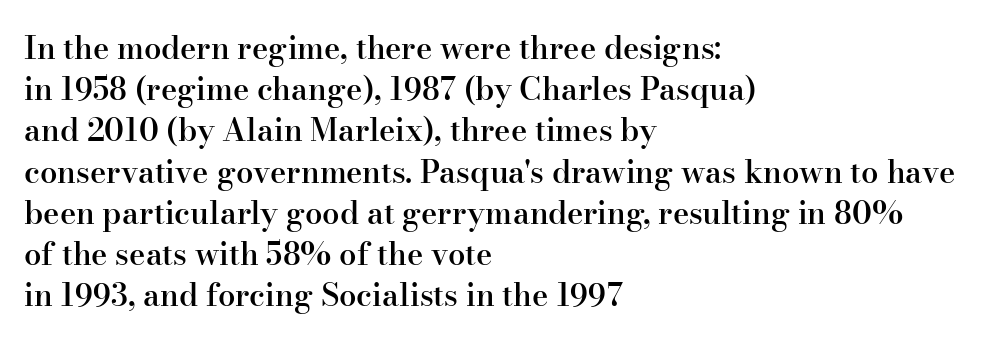
The image shows 31 px semibold serif type, upright; set left-aligned, normal line spacing (1.33x), normal letter spacing, not underlined; high stroke contrast and a small x-height.
